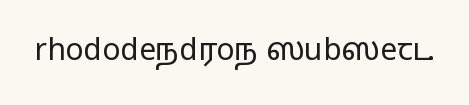
The face used here is proportionally spaced, like ordinary book or web type. The string is rendered with underlining switched off. Note: no serifs on the glyphs. The rendering keeps characters at their native spacing. Is there any slant? The stems are plumb.
